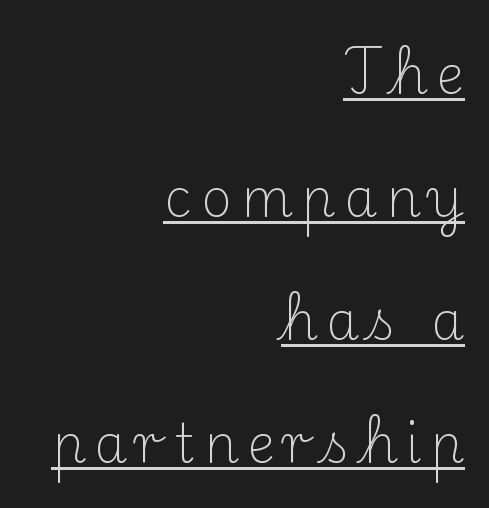
Q: Is the text bold? A: No.
Q: Is the text italic (slanted)? A: No, it is upright.
Q: Is the typeface a serif or a sans-serif typeface? A: Serif.
Q: Is the text underlined? A: Yes.
Q: How is the paragraph aligned? A: Right-aligned.
Q: Is the spacing between lines tight, normal or loose? A: Loose.
Q: Width (condensed, normal, or wide)? A: Normal.
Q: Stroke contrast? A: Medium.
Q: x-height? A: Small.
Q: Monospaced? A: No.
